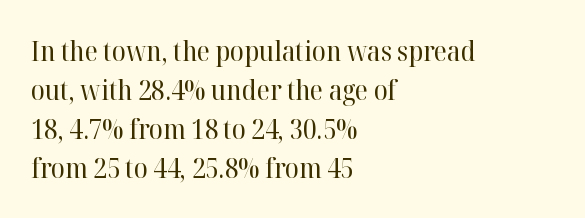
Q: Is the text bold? A: No.
Q: Is the text italic (slanted)? A: No, it is upright.
Q: Is the typeface a serif or a sans-serif typeface? A: Serif.
Q: Is the text underlined? A: No.
Q: How is the paragraph aligned? A: Left-aligned.
Q: Is the spacing between letters normal or unusually wide? A: Normal.
Q: Is the spacing between lines tight, normal or loose? A: Normal.
Q: Width (condensed, normal, or wide)? A: Normal.
Q: Stroke contrast? A: High.
Q: x-height? A: Medium.
Q: Monospaced? A: No.
